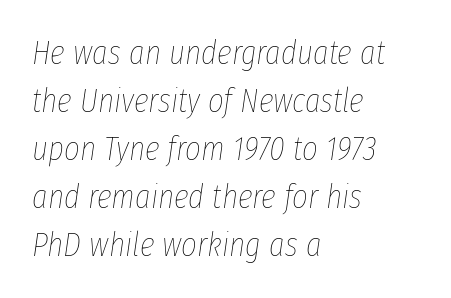
{"italic": "yes", "lean": "right", "slant_degrees": 8, "bold": "no", "weight": "thin", "width": "condensed", "stroke_contrast": "low", "x_height": "medium", "monospaced": "no", "underline": "no", "align": "left", "line_spacing": "normal", "line_spacing_ratio": 1.41, "letter_spacing": "normal", "letter_spacing_em": 0.0, "glyph_px": 34}
